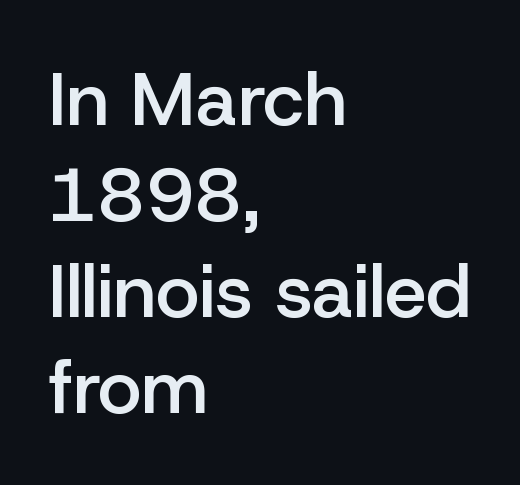
{"serif": "no", "italic": "no", "bold": "semi", "weight": "semibold", "width": "normal", "stroke_contrast": "low", "x_height": "medium", "monospaced": "no", "underline": "no", "align": "left", "line_spacing": "normal", "line_spacing_ratio": 1.28, "letter_spacing": "normal", "letter_spacing_em": 0.0, "glyph_px": 75}
